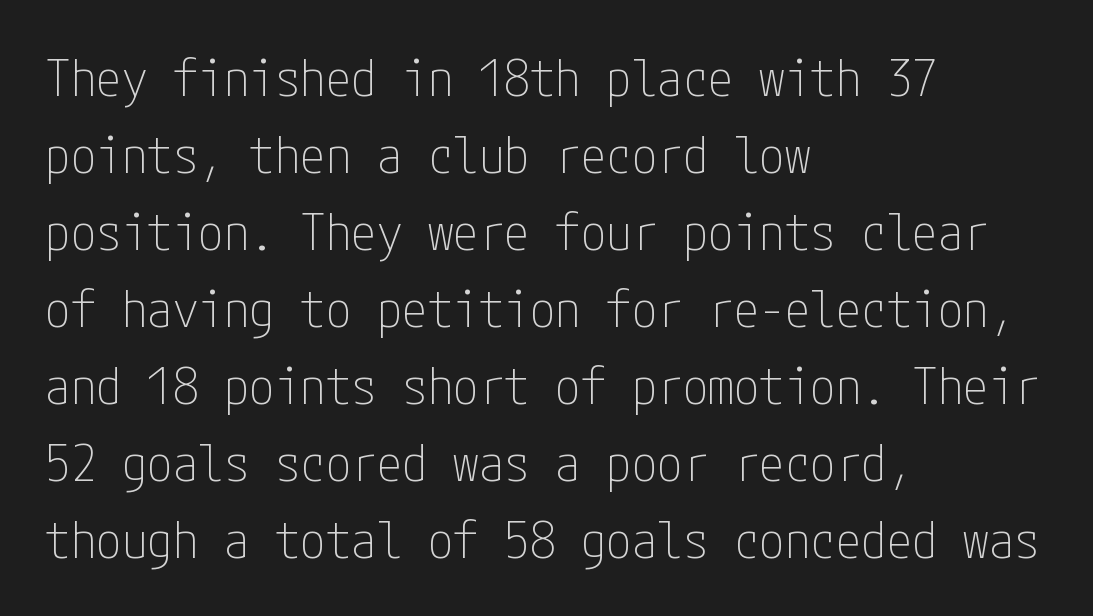
Q: Is the text bold? A: No.
Q: Is the text italic (slanted)? A: No, it is upright.
Q: Is the typeface a serif or a sans-serif typeface? A: Sans-serif.
Q: Is the text underlined? A: No.
Q: How is the paragraph aligned? A: Left-aligned.
Q: Is the spacing between letters normal or unusually wide? A: Normal.
Q: Is the spacing between lines tight, normal or loose? A: Normal.
Q: Width (condensed, normal, or wide)? A: Condensed.
Q: Stroke contrast? A: Low.
Q: x-height? A: Medium.
